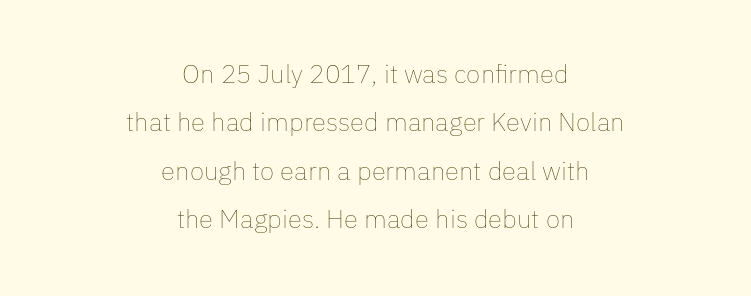
Line starts and ends both wander, symmetrically. The lettering holds an erect, upright posture throughout. Unbolded letterforms with no extra heft. The passage shown is not underscored anywhere.
